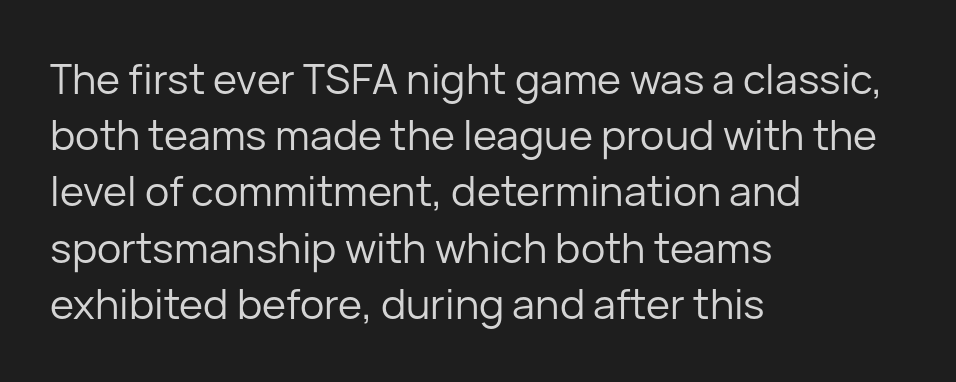
Casual observation: everything's shoved over to the left. The space beneath each line is pristine and unruled. Horizontal bands of white between lines are of average thickness. Check where the strokes stop: nothing finishes them off — pure sans. Does the lettering tilt? It doesn't — this is upright.
